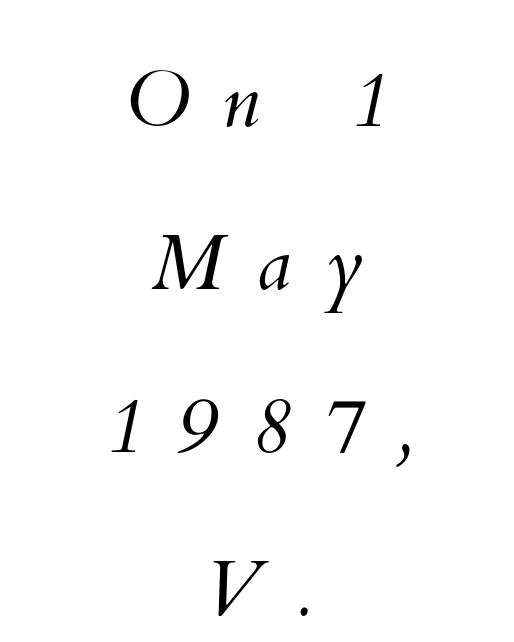
{"bold": "no", "weight": "light", "width": "normal", "stroke_contrast": "medium", "x_height": "small", "monospaced": "no", "underline": "no", "align": "center", "line_spacing": "loose", "line_spacing_ratio": 2.09, "letter_spacing": "wide", "letter_spacing_em": 0.43, "glyph_px": 78}
